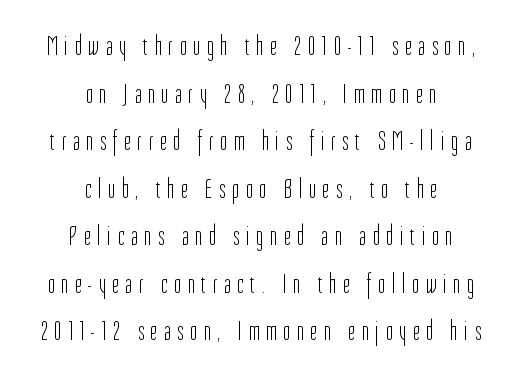
The image shows 27 px text type, upright; set centered, line spacing 1.76x, unusually wide letter spacing (+0.27 em), not underlined.
